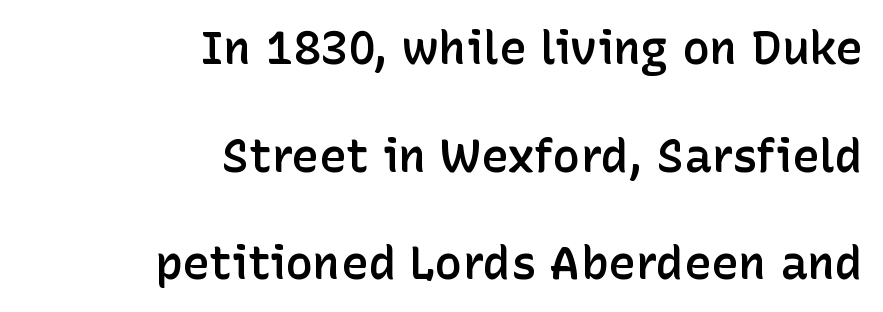
Q: Is the text bold? A: Semi-bold.
Q: Is the text italic (slanted)? A: No, it is upright.
Q: Is the typeface a serif or a sans-serif typeface? A: Sans-serif.
Q: Is the text underlined? A: No.
Q: How is the paragraph aligned? A: Right-aligned.
Q: Is the spacing between letters normal or unusually wide? A: Normal.
Q: Is the spacing between lines tight, normal or loose? A: Loose.
Q: Width (condensed, normal, or wide)? A: Normal.
Q: Stroke contrast? A: Low.
Q: x-height? A: Medium.
Q: Monospaced? A: No.
